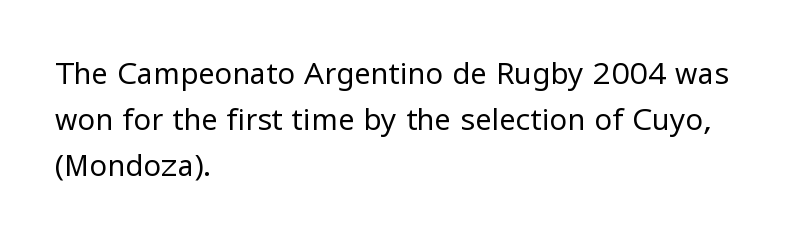
{"serif": "no", "italic": "no", "bold": "no", "weight": "regular", "width": "normal", "stroke_contrast": "low", "x_height": "medium", "monospaced": "no", "underline": "no", "align": "left", "line_spacing": "normal", "line_spacing_ratio": 1.58, "letter_spacing": "normal", "letter_spacing_em": 0.0, "glyph_px": 29}
